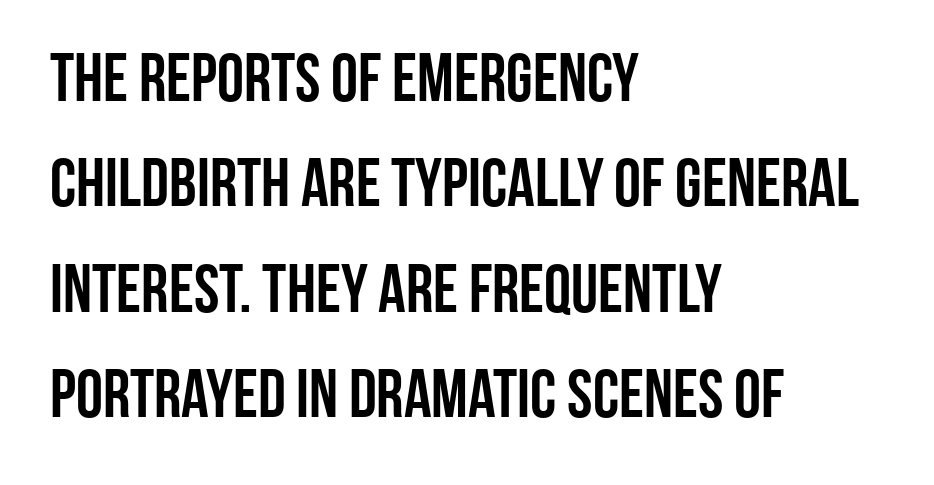
Q: Is the text italic (slanted)? A: No, it is upright.
Q: Is the typeface a serif or a sans-serif typeface? A: Sans-serif.
Q: Is the text underlined? A: No.
Q: How is the paragraph aligned? A: Left-aligned.
Q: Is the spacing between letters normal or unusually wide? A: Normal.
Q: Is the spacing between lines tight, normal or loose? A: Normal.
Q: Width (condensed, normal, or wide)? A: Condensed.
Q: Stroke contrast? A: Low.
Q: x-height? A: Large.
Q: Monospaced? A: No.
